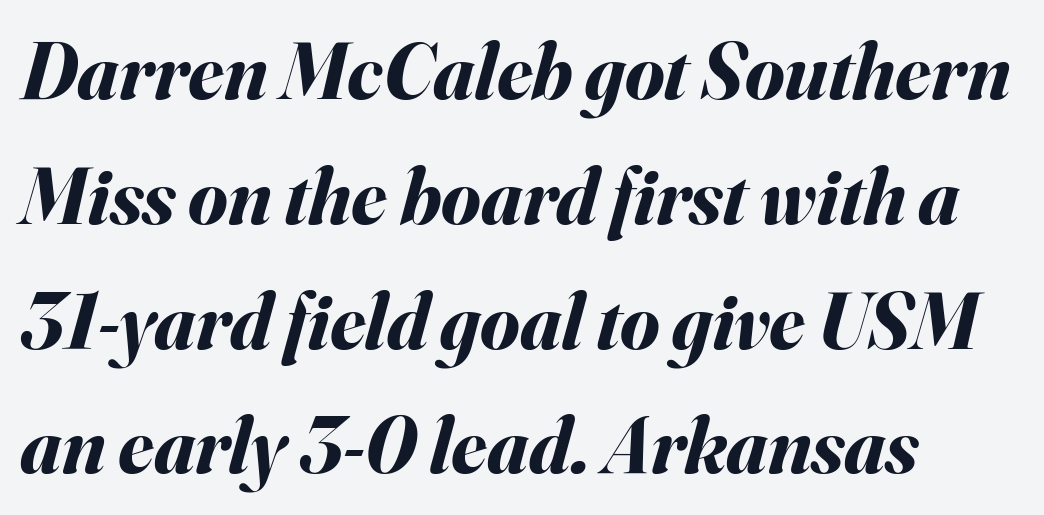
Q: Is the text bold? A: Yes.
Q: Is the text italic (slanted)? A: Yes, it leans right by about 16 degrees.
Q: Is the text underlined? A: No.
Q: How is the paragraph aligned? A: Left-aligned.
Q: Is the spacing between letters normal or unusually wide? A: Normal.
Q: Is the spacing between lines tight, normal or loose? A: Normal.
Q: Width (condensed, normal, or wide)? A: Normal.
Q: Stroke contrast? A: Medium.
Q: x-height? A: Small.
Q: Monospaced? A: No.
